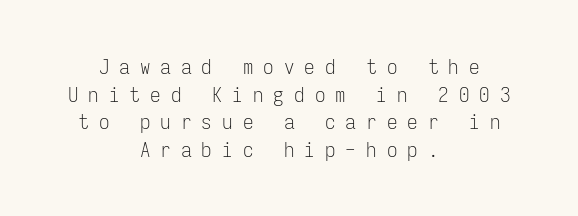
{"italic": "no", "bold": "no", "underline": "no", "align": "center", "line_spacing": "normal", "line_spacing_ratio": 1.31, "letter_spacing": "wide", "letter_spacing_em": 0.48, "glyph_px": 21}
